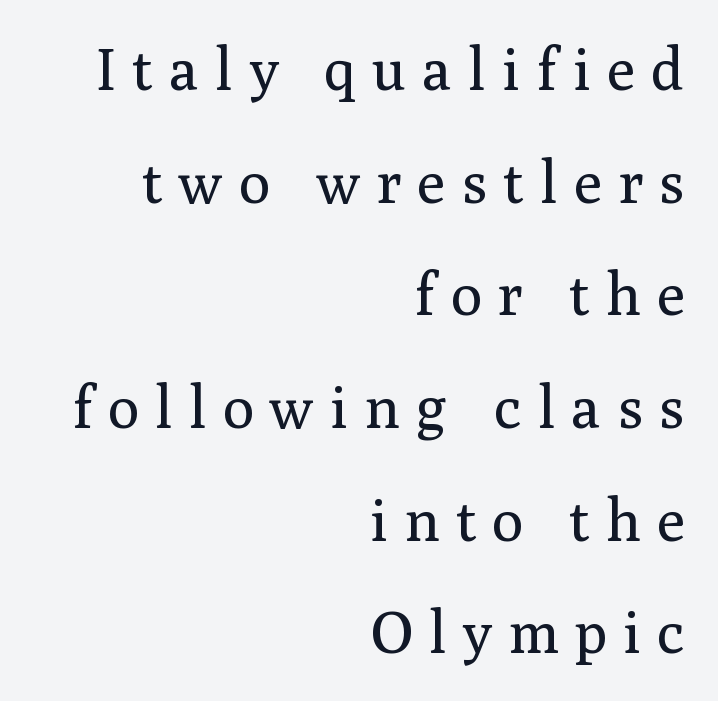
Q: Is the text bold? A: No.
Q: Is the text italic (slanted)? A: No, it is upright.
Q: Is the typeface a serif or a sans-serif typeface? A: Serif.
Q: Is the text underlined? A: No.
Q: How is the paragraph aligned? A: Right-aligned.
Q: Is the spacing between letters normal or unusually wide? A: Unusually wide.
Q: Is the spacing between lines tight, normal or loose? A: Loose.
Q: Width (condensed, normal, or wide)? A: Normal.
Q: Stroke contrast? A: Medium.
Q: x-height? A: Medium.
Q: Monospaced? A: No.
